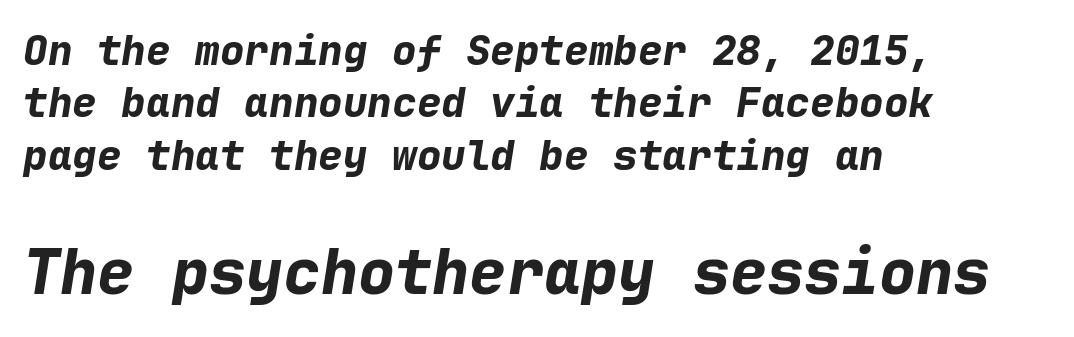
Thick stems and heavy bowls — unmistakably bold. Letters rest on an invisible, unmarked baseline. Note the uniform advance width — an 'i' takes as much space as an 'm'. Evenly set lines give the paragraph a standard silhouette. Between one letter and the next there's only the usual sliver of space.
